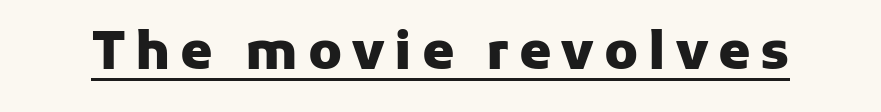
Q: Is the text bold? A: Yes.
Q: Is the text italic (slanted)? A: No, it is upright.
Q: Is the typeface a serif or a sans-serif typeface? A: Sans-serif.
Q: Is the text underlined? A: Yes.
Q: Width (condensed, normal, or wide)? A: Normal.
Q: Stroke contrast? A: Low.
Q: x-height? A: Medium.
Q: Monospaced? A: No.
